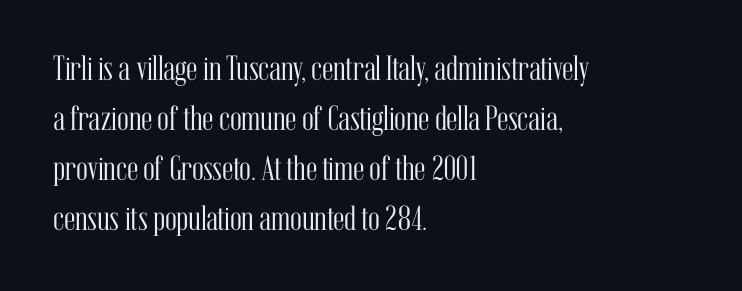
Q: Is the text bold? A: No.
Q: Is the text italic (slanted)? A: No, it is upright.
Q: Is the typeface a serif or a sans-serif typeface? A: Serif.
Q: Is the text underlined? A: No.
Q: How is the paragraph aligned? A: Left-aligned.
Q: Is the spacing between letters normal or unusually wide? A: Normal.
Q: Is the spacing between lines tight, normal or loose? A: Normal.
Q: Width (condensed, normal, or wide)? A: Condensed.
Q: Stroke contrast? A: Medium.
Q: x-height? A: Medium.
Q: Monospaced? A: No.
